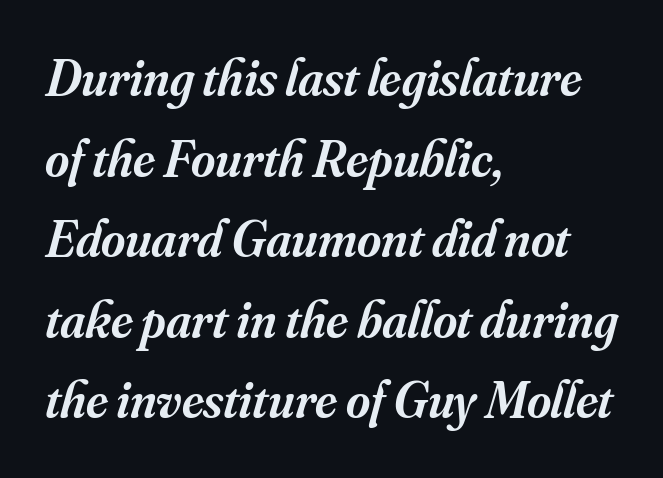
Short note: letters normally spaced. A serif font was chosen for this passage. There's an unmistakable incline to the writing here. Evenly set lines give the paragraph a standard silhouette. Descenders hang freely into open space. Which margin do the lines hug? The left one — the right edge is uneven.
